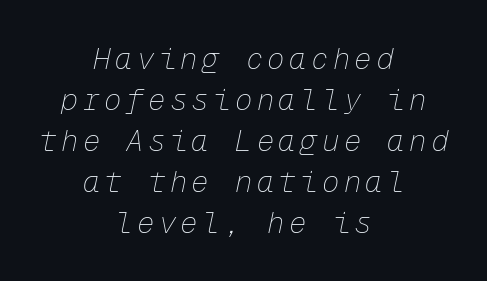
Q: Is the text bold? A: No.
Q: Is the text italic (slanted)? A: Yes, it leans right by about 12 degrees.
Q: Is the text underlined? A: No.
Q: How is the paragraph aligned? A: Centered.
Q: Is the spacing between lines tight, normal or loose? A: Normal.
Q: Width (condensed, normal, or wide)? A: Normal.
Q: Stroke contrast? A: Low.
Q: x-height? A: Medium.
Q: Monospaced? A: Yes.
